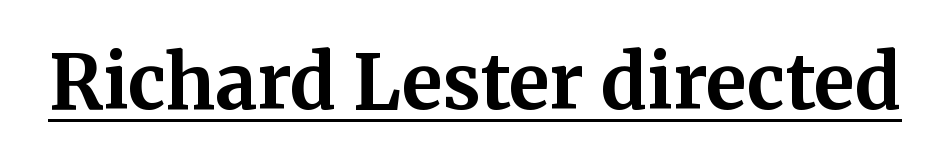
The gaps between neighbouring characters are ordinary and unremarkable. Nope, not italic — everything's standing straight. Look at the bottom of the vertical strokes: they flare into serifs here. Honestly, the underline is the first thing you notice here.
